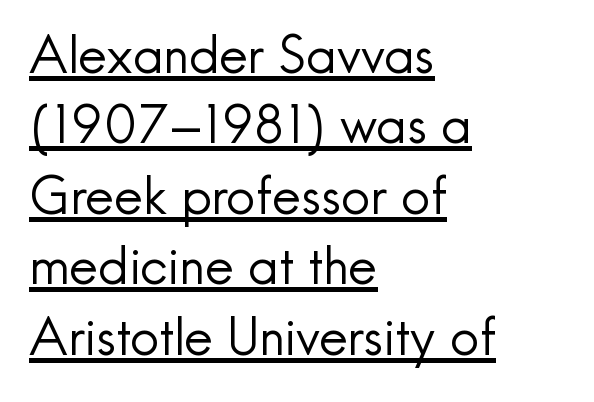
{"serif": "no", "italic": "no", "bold": "no", "weight": "regular", "width": "normal", "x_height": "small", "monospaced": "no", "underline": "yes", "align": "left", "line_spacing": "normal", "line_spacing_ratio": 1.38, "letter_spacing": "normal", "letter_spacing_em": 0.0, "glyph_px": 51}
